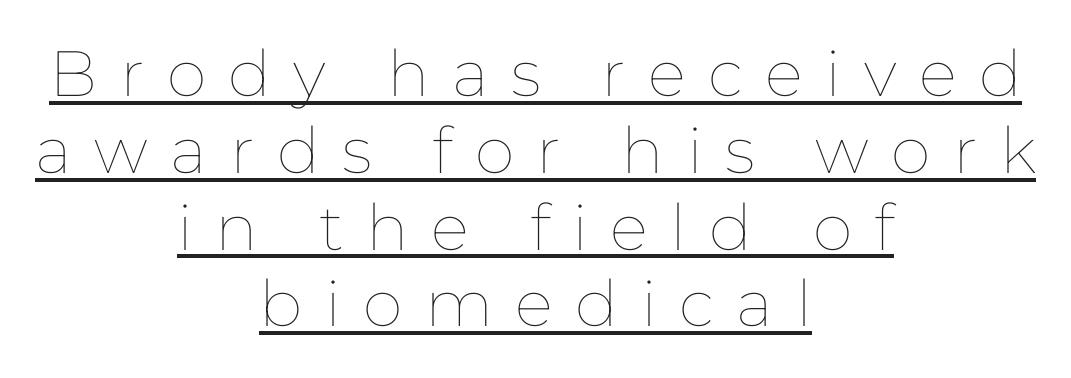
The image shows 64 px thin type, upright; set centered, line spacing 1.2x, unusually wide letter spacing (+0.35 em), underlined; low stroke contrast and a medium x-height.
